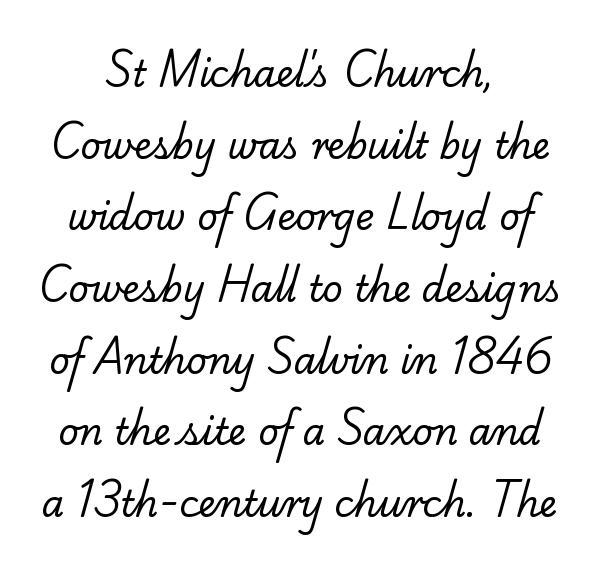
The image shows 36 px regular-weight type; set loose line spacing (1.99x), normal letter spacing, not underlined; low stroke contrast and a small x-height.
